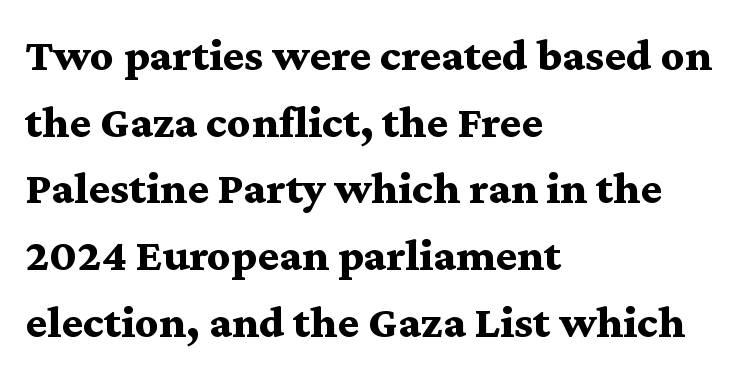
A typesetter would call this proportional, since set widths differ per character. I'd call this a serif setting — the letters wear small feet. The compositor pushed each line to the left boundary. Glance below the letters and you will spot only blank space.
